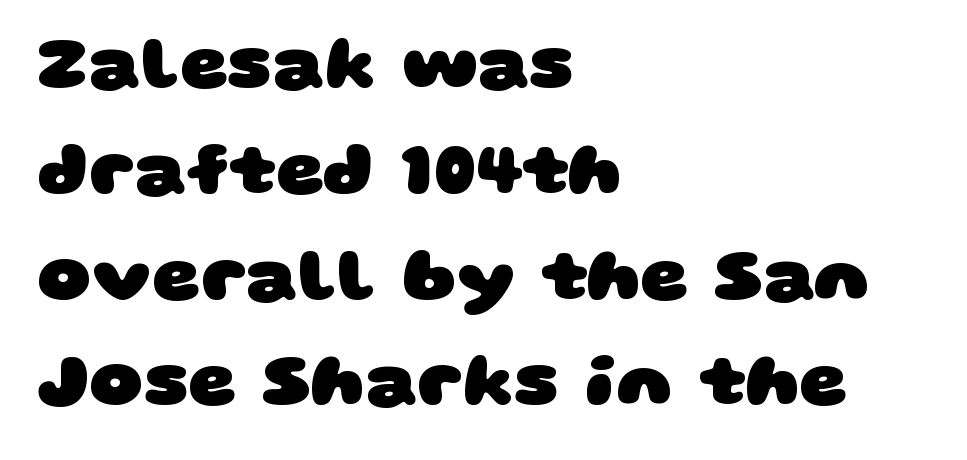
The image shows 74 px heavy, wide sans-serif type; set left-aligned, normal line spacing (1.43x), normal letter spacing, not underlined; low stroke contrast and a large x-height.
